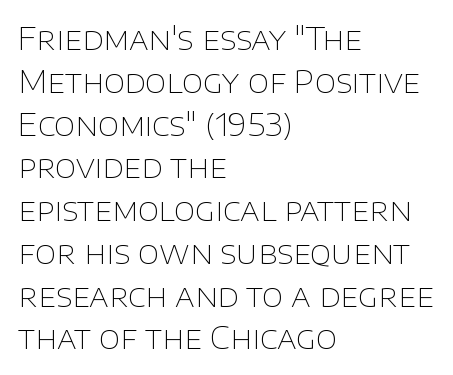
{"serif": "no", "italic": "no", "bold": "no", "weight": "thin", "width": "normal", "stroke_contrast": "low", "x_height": "large", "monospaced": "no", "underline": "no", "align": "left", "line_spacing": "normal", "line_spacing_ratio": 1.38, "letter_spacing": "normal", "letter_spacing_em": 0.0, "glyph_px": 31}
